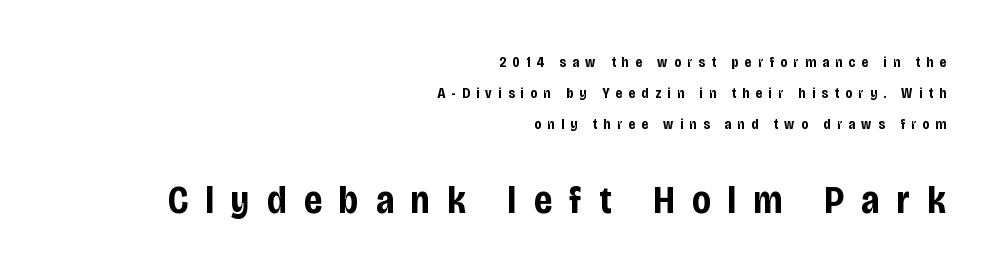
{"serif": "no", "italic": "no", "bold": "yes", "weight": "bold", "width": "condensed", "stroke_contrast": "low", "x_height": "large", "monospaced": "no", "underline": "no", "align": "right", "line_spacing": "loose", "line_spacing_ratio": 2.22, "letter_spacing": "wide", "letter_spacing_em": 0.46, "larger_block": "second", "size_ratio": 2.71, "glyph_px": 38}
